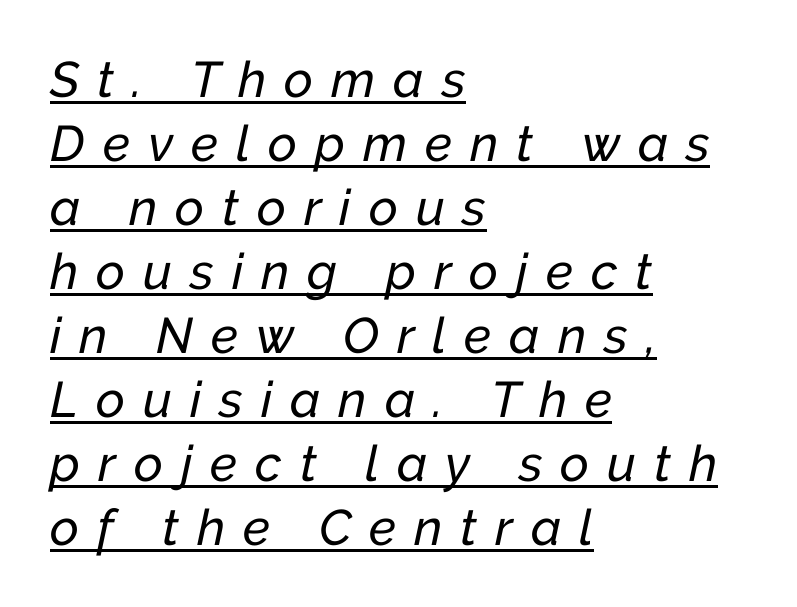
The image shows 50 px text type, italic (leaning right); set left-aligned, normal line spacing (1.28x), unusually wide letter spacing (+0.36 em), underlined; low stroke contrast and a medium x-height.
